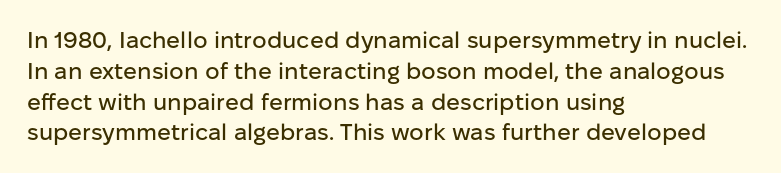
Q: Is the text italic (slanted)? A: No, it is upright.
Q: Is the text underlined? A: No.
Q: How is the paragraph aligned? A: Left-aligned.
Q: Is the spacing between letters normal or unusually wide? A: Normal.
Q: Is the spacing between lines tight, normal or loose? A: Normal.
